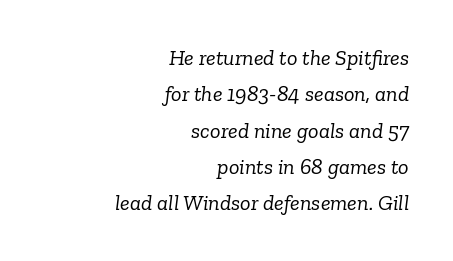
Q: Is the text bold? A: No.
Q: Is the text italic (slanted)? A: Yes, it leans right by about 6 degrees.
Q: Is the text underlined? A: No.
Q: How is the paragraph aligned? A: Right-aligned.
Q: Is the spacing between letters normal or unusually wide? A: Normal.
Q: Is the spacing between lines tight, normal or loose? A: Normal.
